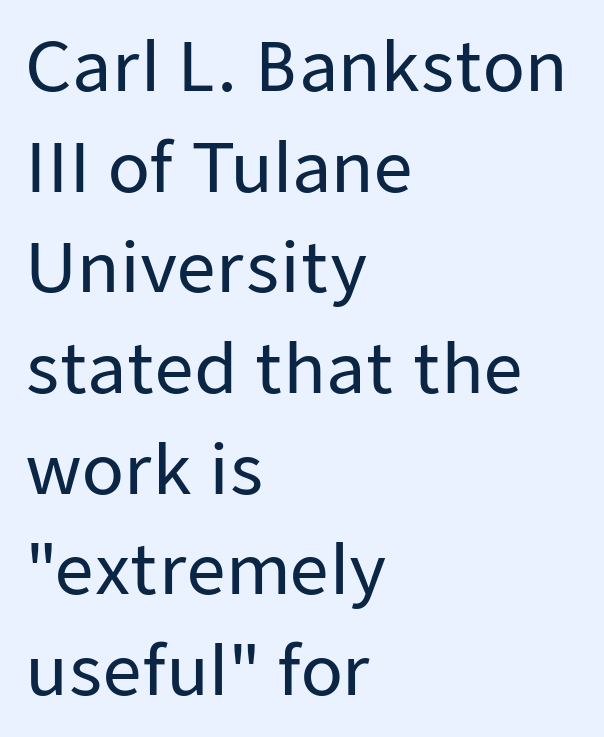
Q: Is the text italic (slanted)? A: No, it is upright.
Q: Is the typeface a serif or a sans-serif typeface? A: Sans-serif.
Q: Is the text underlined? A: No.
Q: How is the paragraph aligned? A: Left-aligned.
Q: Is the spacing between letters normal or unusually wide? A: Normal.
Q: Is the spacing between lines tight, normal or loose? A: Normal.
Q: Width (condensed, normal, or wide)? A: Normal.
Q: Stroke contrast? A: Low.
Q: x-height? A: Medium.
Q: Monospaced? A: No.
